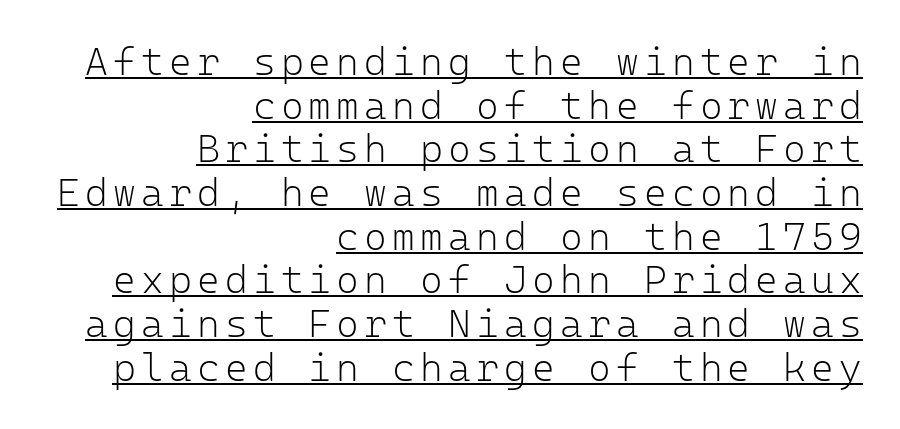
Is the block centered? No — it sits flush against the right margin. Spacing verdict: monospaced, one width for all characters. The typeface chosen for these lines omits serifs. No extra ink here — the face is not bold. Each line of the rendering has a horizontal stroke beneath the glyphs. The lines are packed closely together with very little leading.
